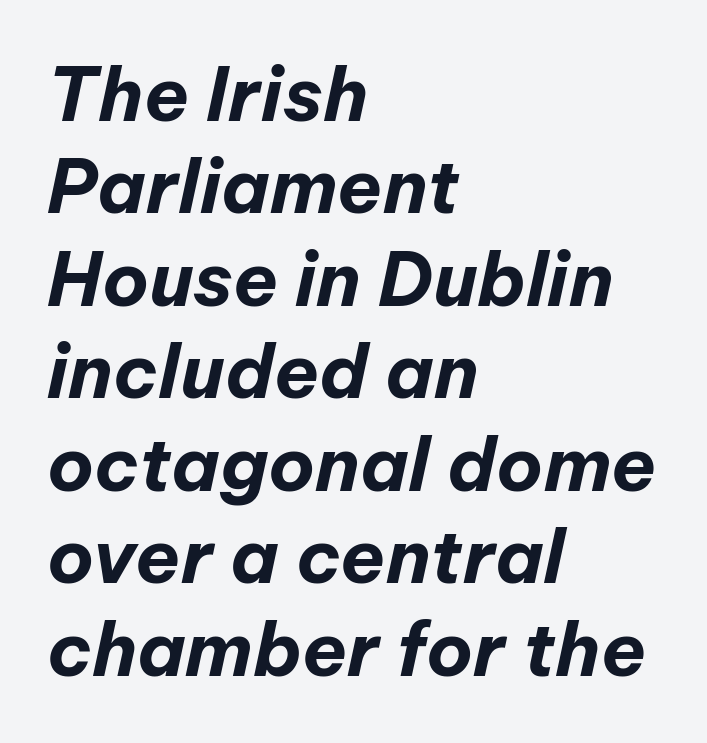
{"italic": "yes", "lean": "right", "slant_degrees": 12, "bold": "yes", "weight": "bold", "width": "normal", "stroke_contrast": "low", "x_height": "medium", "monospaced": "no", "underline": "no", "align": "left", "line_spacing": "normal", "line_spacing_ratio": 1.25, "letter_spacing": "normal", "letter_spacing_em": 0.0, "glyph_px": 74}
